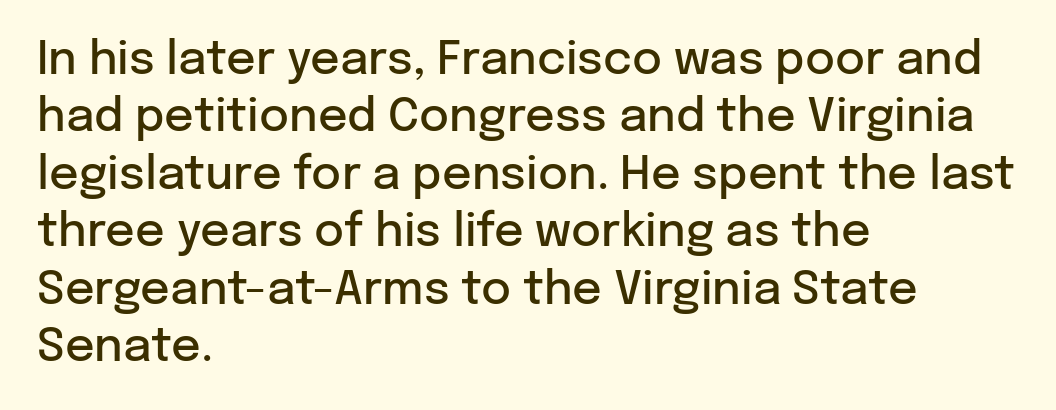
Q: Is the text bold? A: Semi-bold.
Q: Is the text italic (slanted)? A: No, it is upright.
Q: Is the typeface a serif or a sans-serif typeface? A: Sans-serif.
Q: Is the text underlined? A: No.
Q: How is the paragraph aligned? A: Left-aligned.
Q: Is the spacing between letters normal or unusually wide? A: Normal.
Q: Is the spacing between lines tight, normal or loose? A: Normal.
Q: Width (condensed, normal, or wide)? A: Normal.
Q: Stroke contrast? A: Low.
Q: x-height? A: Medium.
Q: Monospaced? A: No.
